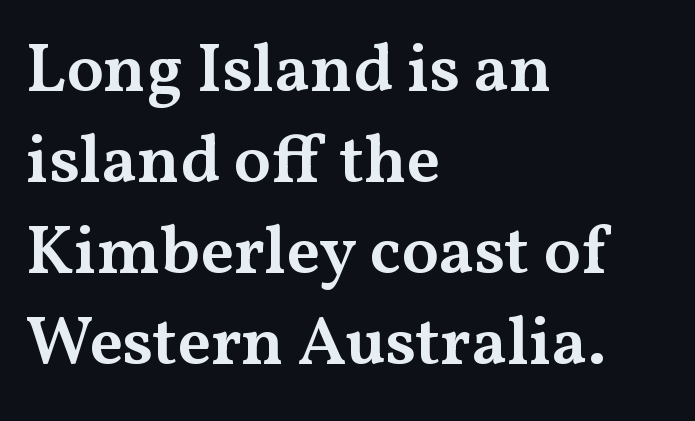
Q: Is the text bold? A: Semi-bold.
Q: Is the text italic (slanted)? A: No, it is upright.
Q: Is the typeface a serif or a sans-serif typeface? A: Serif.
Q: Is the text underlined? A: No.
Q: How is the paragraph aligned? A: Left-aligned.
Q: Is the spacing between letters normal or unusually wide? A: Normal.
Q: Is the spacing between lines tight, normal or loose? A: Normal.
Q: Width (condensed, normal, or wide)? A: Wide.
Q: Stroke contrast? A: Medium.
Q: x-height? A: Medium.
Q: Monospaced? A: No.
